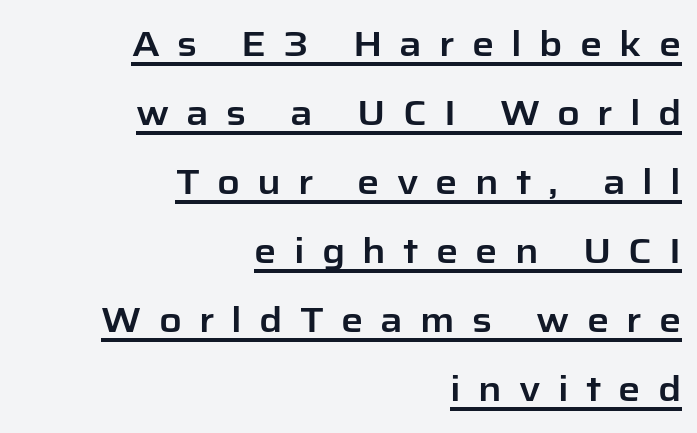
The image shows 35 px sans-serif type, upright; set right-aligned, loose line spacing (1.97x), unusually wide letter spacing (+0.49 em), underlined; low stroke contrast and a medium x-height.
